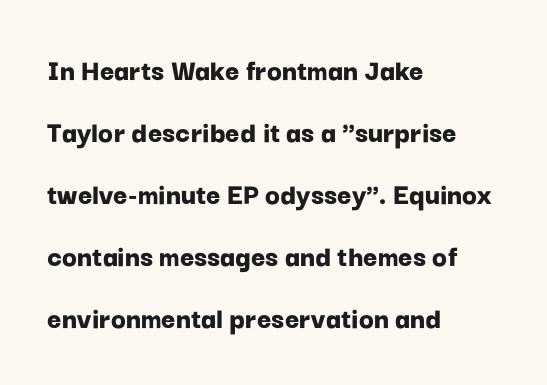
{"serif": "no", "italic": "no", "bold": "yes", "weight": "bold", "width": "normal", "stroke_contrast": "low", "x_height": "medium", "monospaced": "no", "underline": "no", "align": "left", "line_spacing": "loose", "line_spacing_ratio": 2.0, "letter_spacing": "normal", "letter_spacing_em": 0.0, "glyph_px": 31}
